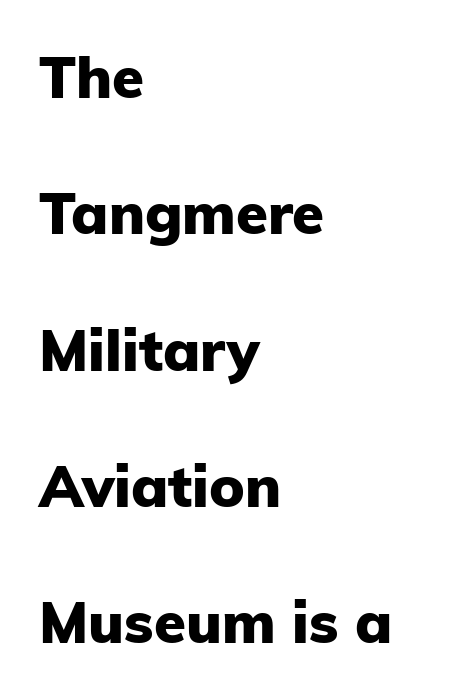
The passage shown is typed in a proportional face where columns would drift. A typesetter would call this leading open, well beyond the default. Letter spacing: default. Every character sits straight up, as roman type does. Unlike a traditional serif, this face leaves its strokes unadorned.
